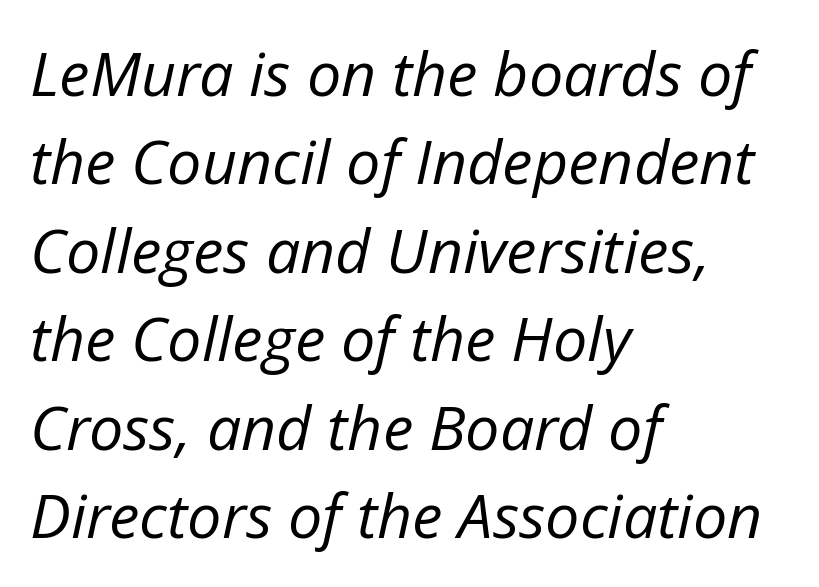
Q: Is the text bold? A: No.
Q: Is the text italic (slanted)? A: Yes, it leans right by about 12 degrees.
Q: Is the text underlined? A: No.
Q: How is the paragraph aligned? A: Left-aligned.
Q: Is the spacing between letters normal or unusually wide? A: Normal.
Q: Is the spacing between lines tight, normal or loose? A: Normal.
Q: Width (condensed, normal, or wide)? A: Normal.
Q: Stroke contrast? A: Low.
Q: x-height? A: Medium.
Q: Monospaced? A: No.
